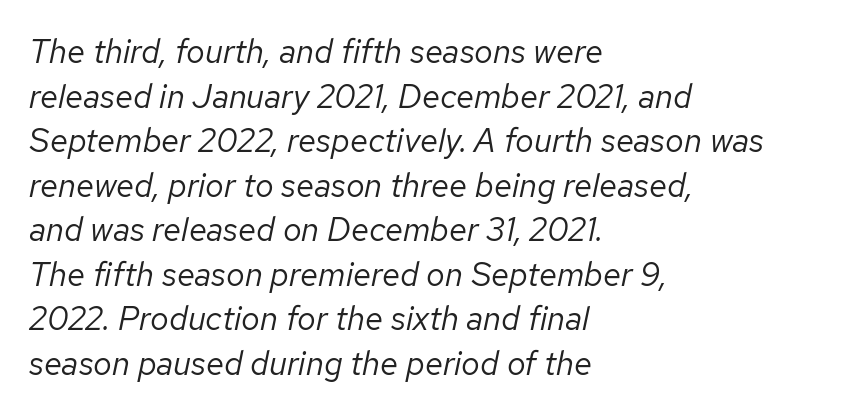
{"italic": "yes", "lean": "right", "slant_degrees": 12, "bold": "no", "weight": "regular", "width": "normal", "stroke_contrast": "low", "x_height": "medium", "monospaced": "no", "underline": "no", "align": "left", "line_spacing": "normal", "line_spacing_ratio": 1.35, "letter_spacing": "normal", "letter_spacing_em": 0.0, "glyph_px": 33}
